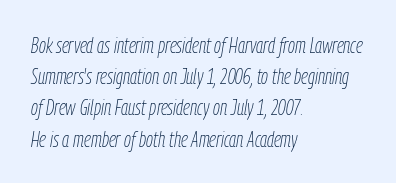
Q: Is the text bold? A: No.
Q: Is the text italic (slanted)? A: Yes, it leans right by about 9 degrees.
Q: Is the text underlined? A: No.
Q: How is the paragraph aligned? A: Left-aligned.
Q: Is the spacing between letters normal or unusually wide? A: Normal.
Q: Is the spacing between lines tight, normal or loose? A: Normal.
